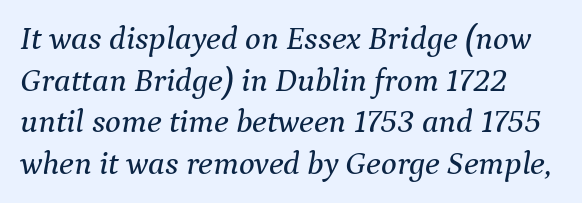
Q: Is the text italic (slanted)? A: Yes, it leans right by about 9 degrees.
Q: Is the typeface a serif or a sans-serif typeface? A: Serif.
Q: Is the text underlined? A: No.
Q: How is the paragraph aligned? A: Left-aligned.
Q: Is the spacing between letters normal or unusually wide? A: Normal.
Q: Is the spacing between lines tight, normal or loose? A: Normal.
Q: Width (condensed, normal, or wide)? A: Normal.
Q: Stroke contrast? A: Medium.
Q: x-height? A: Medium.
Q: Monospaced? A: No.
